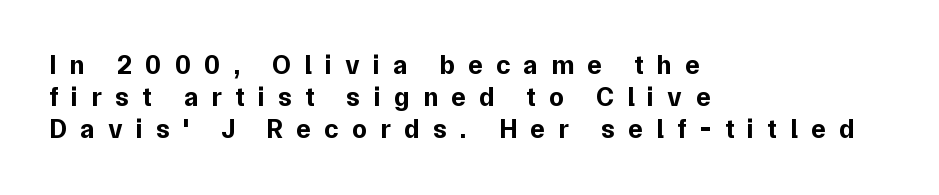
The image shows 27 px bold type, upright; set left-aligned, line spacing 1.19x, unusually wide letter spacing (+0.49 em), not underlined.
